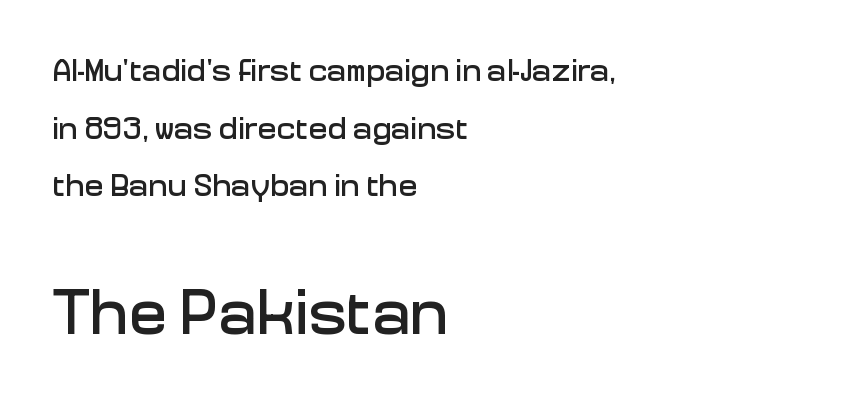
Q: Is the text italic (slanted)? A: No, it is upright.
Q: Is the typeface a serif or a sans-serif typeface? A: Sans-serif.
Q: Is the text underlined? A: No.
Q: How is the paragraph aligned? A: Left-aligned.
Q: Is the spacing between letters normal or unusually wide? A: Normal.
Q: Which block of text is set in a larger size, the first (top) or the second (bottom)? A: The second (bottom) one.
Q: Width (condensed, normal, or wide)? A: Normal.
Q: Stroke contrast? A: Low.
Q: x-height? A: Medium.
Q: Monospaced? A: No.
